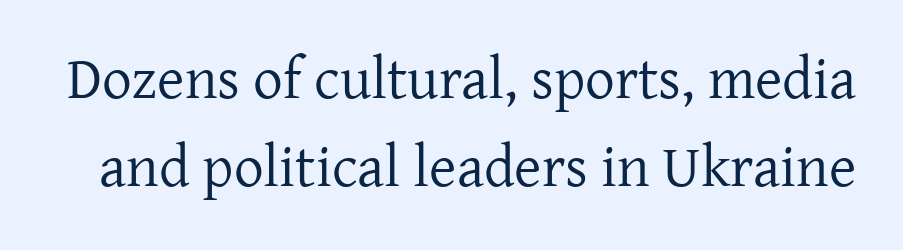
{"serif": "yes", "italic": "no", "bold": "no", "weight": "regular", "width": "normal", "stroke_contrast": "low", "x_height": "medium", "monospaced": "no", "underline": "no", "line_spacing": "normal", "line_spacing_ratio": 1.49, "letter_spacing": "normal", "letter_spacing_em": 0.0, "glyph_px": 59}
